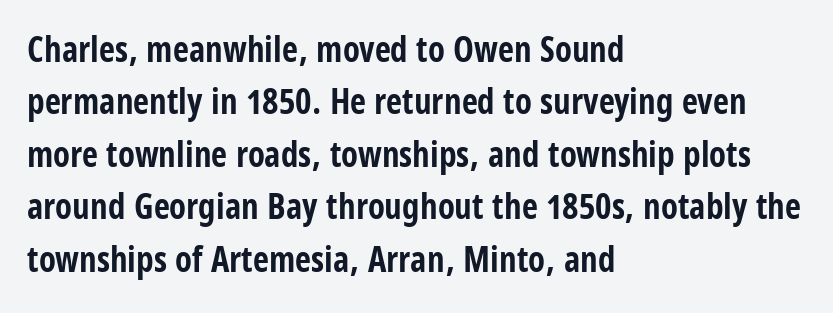
The image shows 35 px bold, condensed sans-serif type, upright; set left-aligned, normal line spacing (1.5x), normal letter spacing, not underlined; low stroke contrast and a large x-height.
